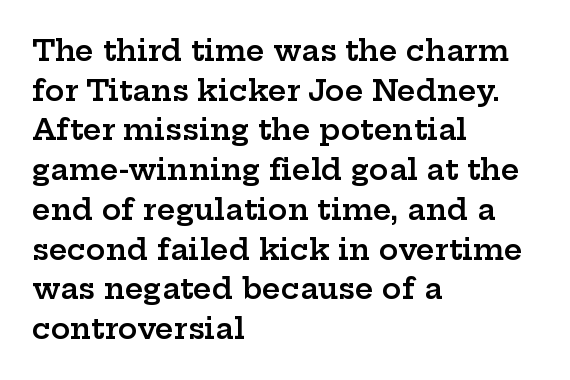
{"serif": "yes", "italic": "no", "bold": "semi", "weight": "semibold", "width": "wide", "stroke_contrast": "low", "x_height": "medium", "monospaced": "no", "underline": "no", "align": "left", "line_spacing": "normal", "line_spacing_ratio": 1.37, "letter_spacing": "normal", "letter_spacing_em": 0.0, "glyph_px": 29}
